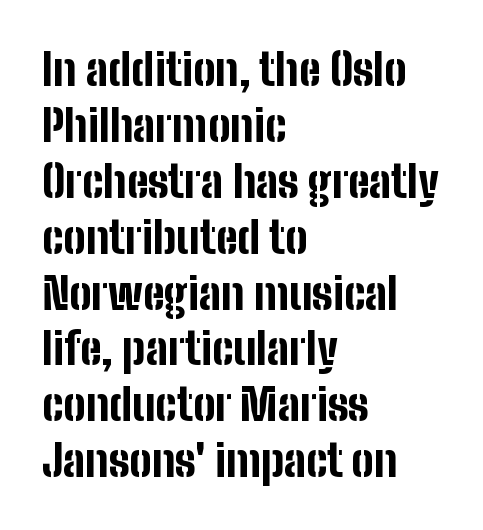
Q: Is the text bold? A: Yes.
Q: Is the text italic (slanted)? A: No, it is upright.
Q: Is the typeface a serif or a sans-serif typeface? A: Sans-serif.
Q: Is the text underlined? A: No.
Q: How is the paragraph aligned? A: Left-aligned.
Q: Is the spacing between letters normal or unusually wide? A: Normal.
Q: Is the spacing between lines tight, normal or loose? A: Normal.
Q: Width (condensed, normal, or wide)? A: Condensed.
Q: Stroke contrast? A: Low.
Q: x-height? A: Medium.
Q: Monospaced? A: No.
